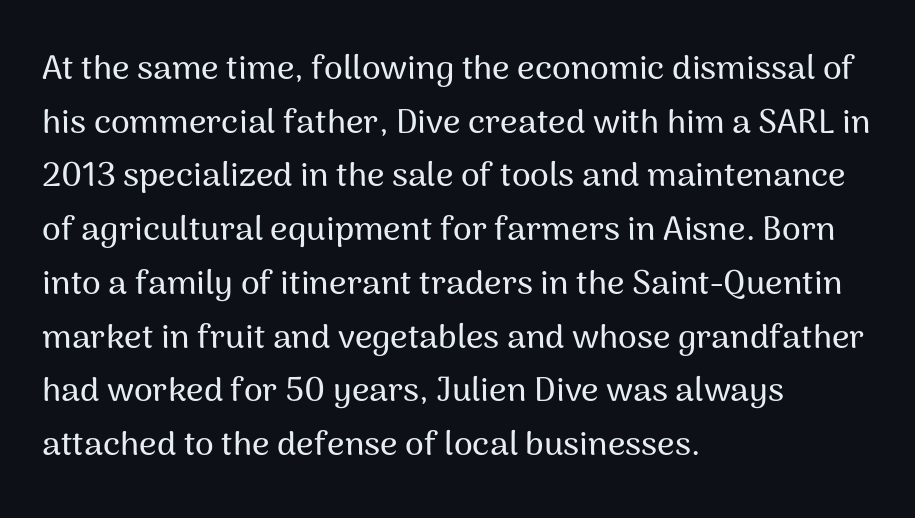
{"serif": "no", "italic": "no", "width": "normal", "stroke_contrast": "medium", "x_height": "medium", "monospaced": "no", "underline": "no", "align": "left", "line_spacing": "normal", "line_spacing_ratio": 1.58, "letter_spacing": "normal", "letter_spacing_em": 0.0, "glyph_px": 34}
